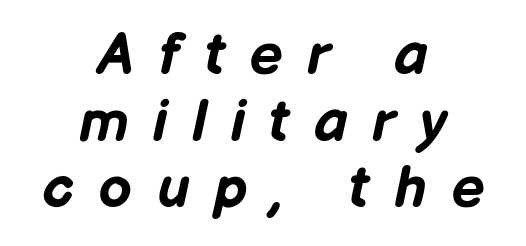
{"italic": "yes", "lean": "right", "slant_degrees": 12, "bold": "yes", "weight": "bold", "width": "normal", "stroke_contrast": "low", "x_height": "medium", "monospaced": "no", "underline": "no", "align": "center", "line_spacing": "tight", "line_spacing_ratio": 1.13, "letter_spacing": "wide", "letter_spacing_em": 0.41, "glyph_px": 59}
